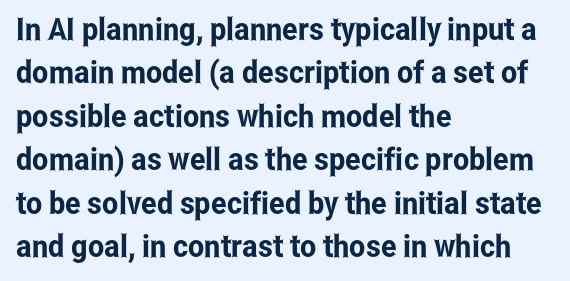
{"serif": "no", "italic": "no", "width": "condensed", "stroke_contrast": "low", "x_height": "medium", "monospaced": "no", "underline": "no", "align": "left", "line_spacing": "normal", "line_spacing_ratio": 1.4, "letter_spacing": "normal", "letter_spacing_em": 0.0, "glyph_px": 31}
